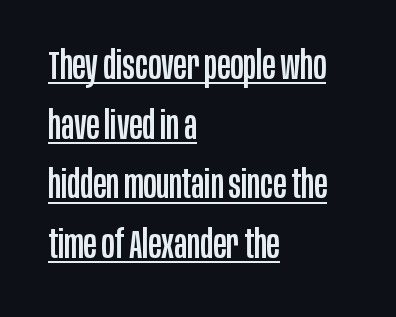
Think of a printed novel: that variable character pitch is what you see here. Which margin do the lines hug? The left one — the right edge is uneven. The letterforms sit shoulder to shoulder at normal distance. A baseline rule has been typeset under these characters. Rendered with straight, roman letterforms.
